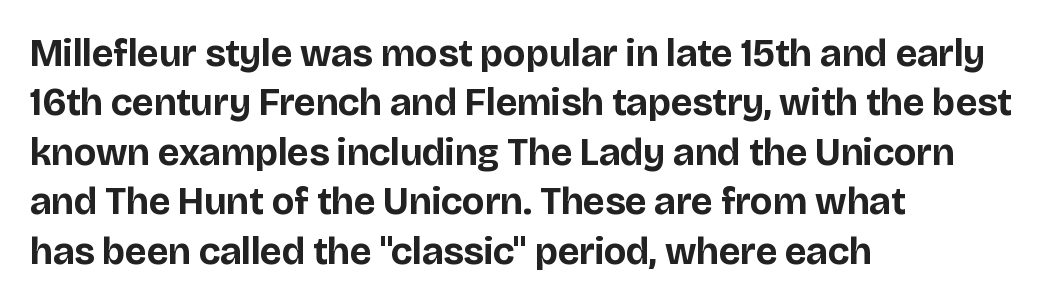
Q: Is the text bold? A: Yes.
Q: Is the text italic (slanted)? A: No, it is upright.
Q: Is the typeface a serif or a sans-serif typeface? A: Sans-serif.
Q: Is the text underlined? A: No.
Q: How is the paragraph aligned? A: Left-aligned.
Q: Is the spacing between letters normal or unusually wide? A: Normal.
Q: Is the spacing between lines tight, normal or loose? A: Normal.
Q: Width (condensed, normal, or wide)? A: Normal.
Q: Stroke contrast? A: Low.
Q: x-height? A: Large.
Q: Monospaced? A: No.
